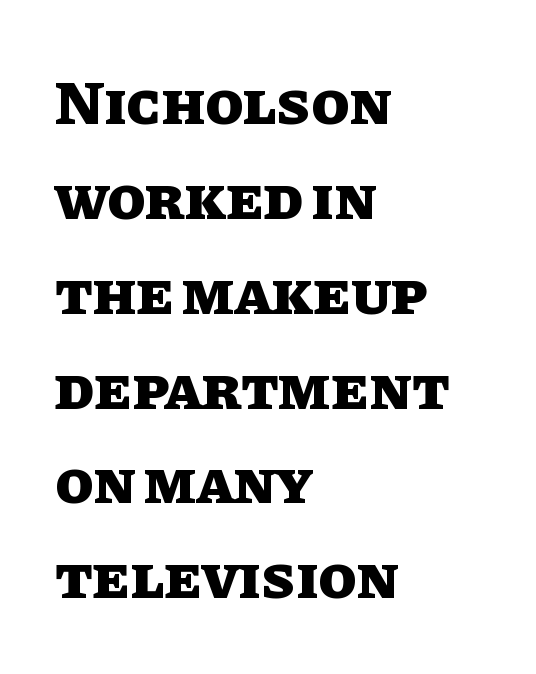
Q: Is the text bold? A: Yes.
Q: Is the text italic (slanted)? A: No, it is upright.
Q: Is the text underlined? A: No.
Q: How is the paragraph aligned? A: Left-aligned.
Q: Is the spacing between letters normal or unusually wide? A: Normal.
Q: Is the spacing between lines tight, normal or loose? A: Normal.
Q: Width (condensed, normal, or wide)? A: Normal.
Q: Stroke contrast? A: Low.
Q: x-height? A: Large.
Q: Monospaced? A: No.
